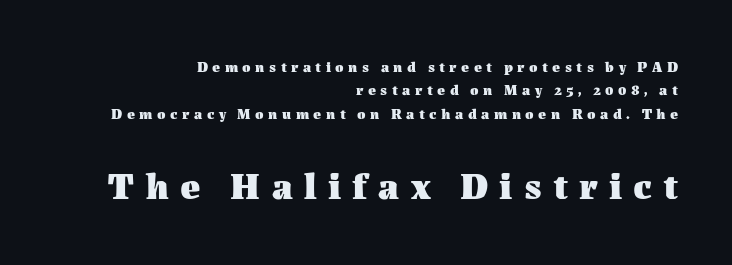
{"italic": "no", "bold": "yes", "weight": "heavy", "width": "normal", "stroke_contrast": "medium", "x_height": "medium", "monospaced": "no", "underline": "no", "align": "right", "line_spacing": "normal", "line_spacing_ratio": 1.56, "letter_spacing": "wide", "letter_spacing_em": 0.3, "larger_block": "second", "size_ratio": 2.53, "glyph_px": 38}
